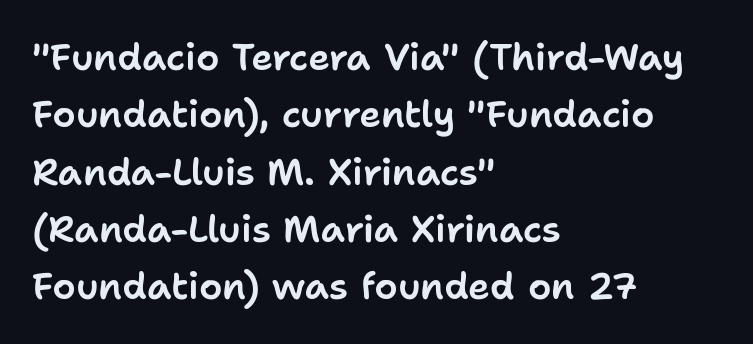
Check where the strokes stop: nothing finishes them off — pure sans. Whoever set this chose a conventional vertical rhythm. Ordinary non-slanted type is in use. Underlining? Definitely not there. Line starts are locked; line ends wander. These lines are rendered in a variable-pitch font.
